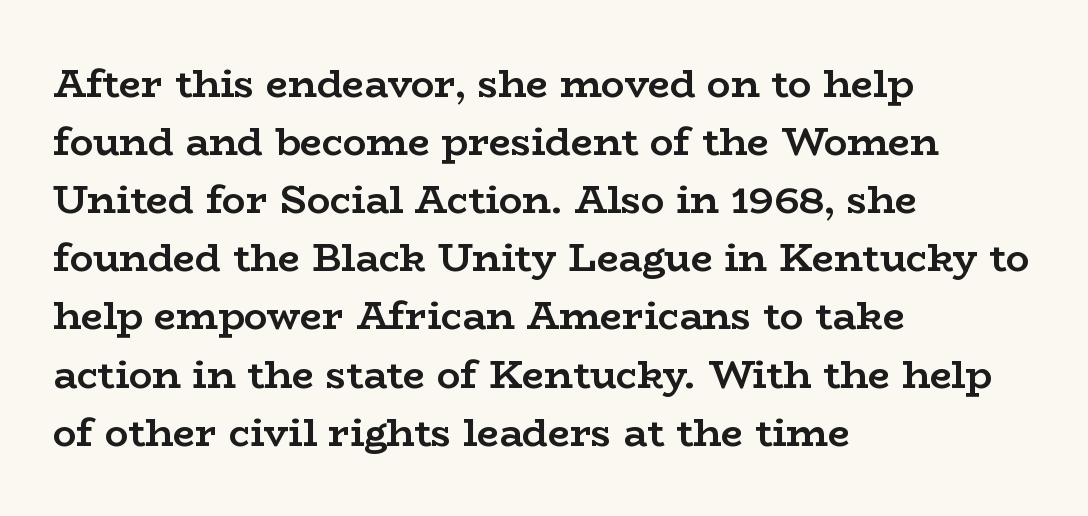
The image shows 39 px semibold, wide serif type, upright; set left-aligned, normal line spacing (1.49x), normal letter spacing, not underlined; low stroke contrast and a medium x-height.
